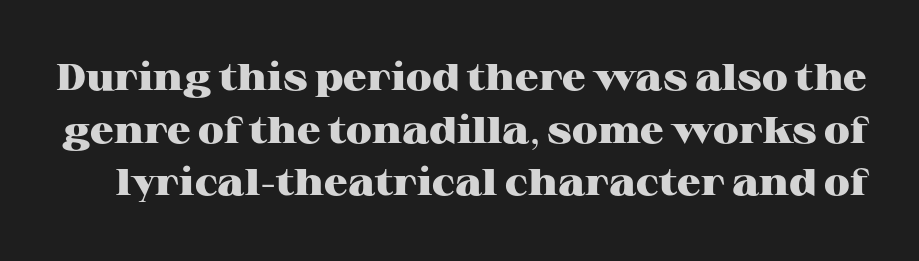
Q: Is the text bold? A: Yes.
Q: Is the text italic (slanted)? A: No, it is upright.
Q: Is the typeface a serif or a sans-serif typeface? A: Serif.
Q: Is the text underlined? A: No.
Q: Is the spacing between letters normal or unusually wide? A: Normal.
Q: Is the spacing between lines tight, normal or loose? A: Normal.
Q: Width (condensed, normal, or wide)? A: Wide.
Q: Stroke contrast? A: High.
Q: x-height? A: Medium.
Q: Monospaced? A: No.
